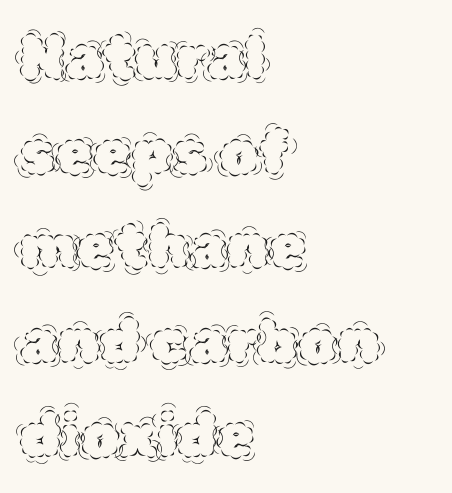
Q: Is the text bold? A: No.
Q: Is the text italic (slanted)? A: No, it is upright.
Q: Is the text underlined? A: No.
Q: How is the paragraph aligned? A: Left-aligned.
Q: Is the spacing between letters normal or unusually wide? A: Normal.
Q: Is the spacing between lines tight, normal or loose? A: Normal.
Q: Width (condensed, normal, or wide)? A: Normal.
Q: x-height? A: Large.
Q: Monospaced? A: No.
